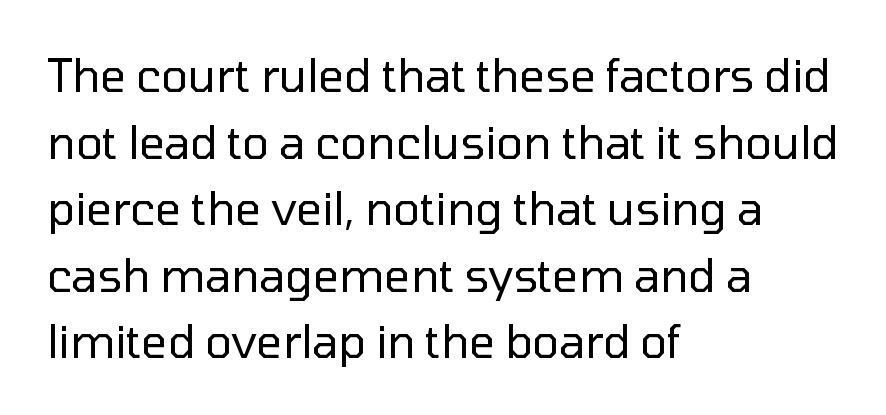
{"serif": "no", "italic": "no", "bold": "no", "weight": "regular", "width": "normal", "stroke_contrast": "low", "x_height": "medium", "monospaced": "no", "underline": "no", "align": "left", "line_spacing": "normal", "line_spacing_ratio": 1.48, "letter_spacing": "normal", "letter_spacing_em": 0.0, "glyph_px": 45}
